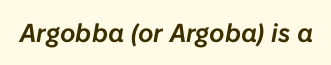
{"italic": "yes", "lean": "right", "slant_degrees": 10, "underline": "no", "letter_spacing": "normal", "letter_spacing_em": 0.0, "glyph_px": 26}
